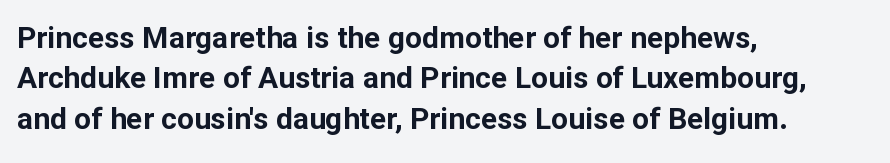
Q: Is the text bold? A: Yes.
Q: Is the text italic (slanted)? A: No, it is upright.
Q: Is the typeface a serif or a sans-serif typeface? A: Sans-serif.
Q: Is the text underlined? A: No.
Q: How is the paragraph aligned? A: Left-aligned.
Q: Is the spacing between letters normal or unusually wide? A: Normal.
Q: Is the spacing between lines tight, normal or loose? A: Normal.
Q: Width (condensed, normal, or wide)? A: Normal.
Q: Stroke contrast? A: Low.
Q: x-height? A: Medium.
Q: Monospaced? A: No.
